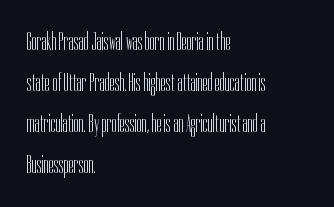
{"italic": "no", "bold": "no", "underline": "no", "align": "left", "line_spacing": "normal", "line_spacing_ratio": 1.58, "letter_spacing": "normal", "letter_spacing_em": 0.0, "glyph_px": 26}
